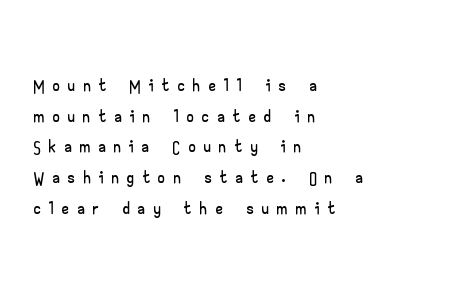
{"italic": "no", "underline": "no", "align": "left", "line_spacing_ratio": 1.18, "letter_spacing": "wide", "letter_spacing_em": 0.35, "glyph_px": 26}
